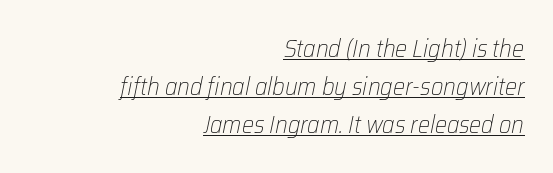
Q: Is the text bold? A: No.
Q: Is the text italic (slanted)? A: Yes, it leans right by about 12 degrees.
Q: Is the text underlined? A: Yes.
Q: How is the paragraph aligned? A: Right-aligned.
Q: Is the spacing between letters normal or unusually wide? A: Normal.
Q: Is the spacing between lines tight, normal or loose? A: Normal.
